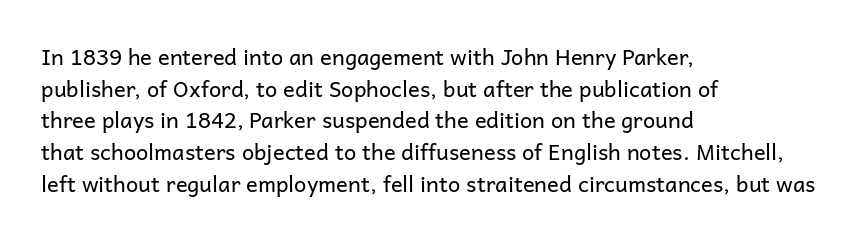
Ordinary non-slanted type is in use. Whoever set this chose a conventional vertical rhythm. Nothing unusual about the tracking: characters are spaced as the font intends. Every row of glyphs begins at an identical x-position on the left.
